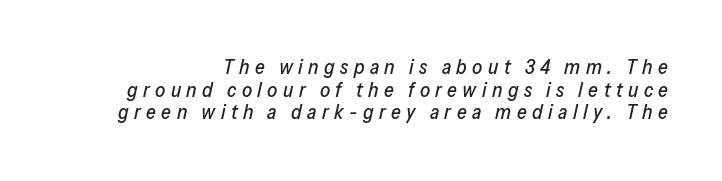
Q: Is the text italic (slanted)? A: Yes, it leans right by about 13 degrees.
Q: Is the text underlined? A: No.
Q: Is the spacing between letters normal or unusually wide? A: Unusually wide.
Q: Is the spacing between lines tight, normal or loose? A: Tight.
